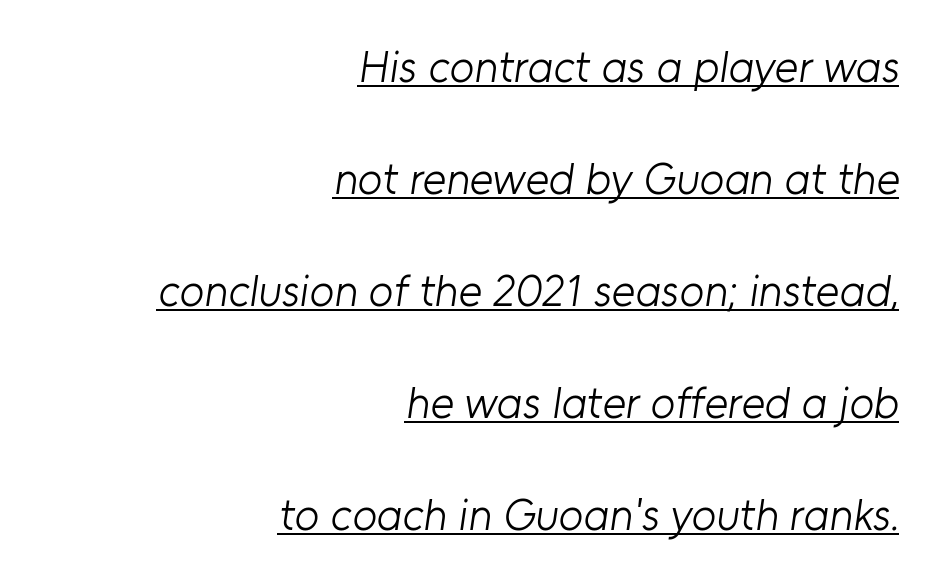
Q: Is the text bold? A: No.
Q: Is the typeface a serif or a sans-serif typeface? A: Sans-serif.
Q: Is the text underlined? A: Yes.
Q: How is the paragraph aligned? A: Right-aligned.
Q: Is the spacing between letters normal or unusually wide? A: Normal.
Q: Is the spacing between lines tight, normal or loose? A: Loose.
Q: Width (condensed, normal, or wide)? A: Normal.
Q: Stroke contrast? A: Low.
Q: x-height? A: Medium.
Q: Monospaced? A: No.
